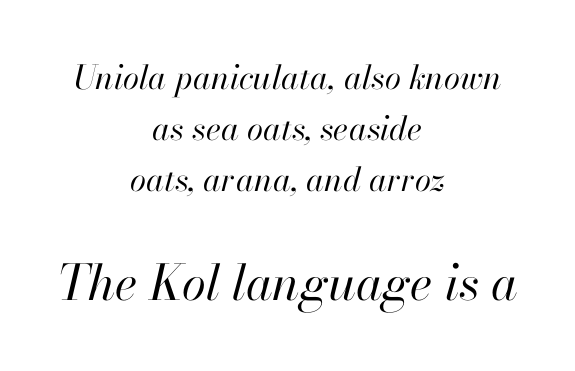
{"italic": "yes", "lean": "right", "slant_degrees": 13, "bold": "no", "weight": "regular", "width": "normal", "stroke_contrast": "high", "x_height": "small", "monospaced": "no", "underline": "no", "align": "center", "line_spacing": "normal", "line_spacing_ratio": 1.55, "letter_spacing": "normal", "letter_spacing_em": 0.0, "larger_block": "second", "size_ratio": 1.48, "glyph_px": 49}
